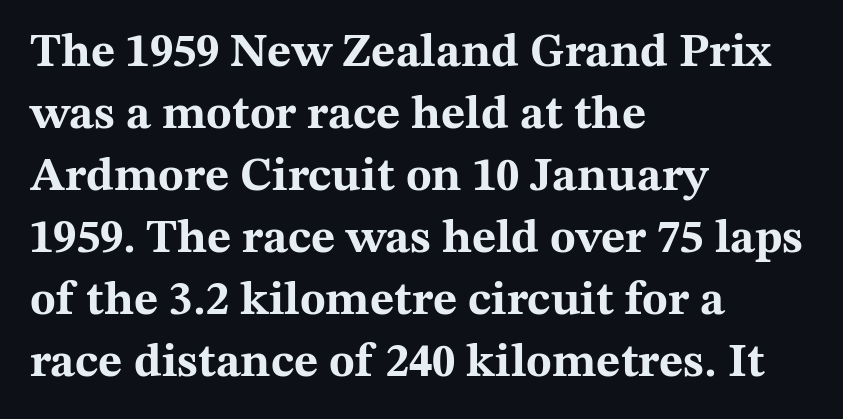
The image shows 47 px bold, wide serif type, upright; set left-aligned, normal line spacing (1.32x), normal letter spacing, not underlined; medium stroke contrast and a medium x-height.
